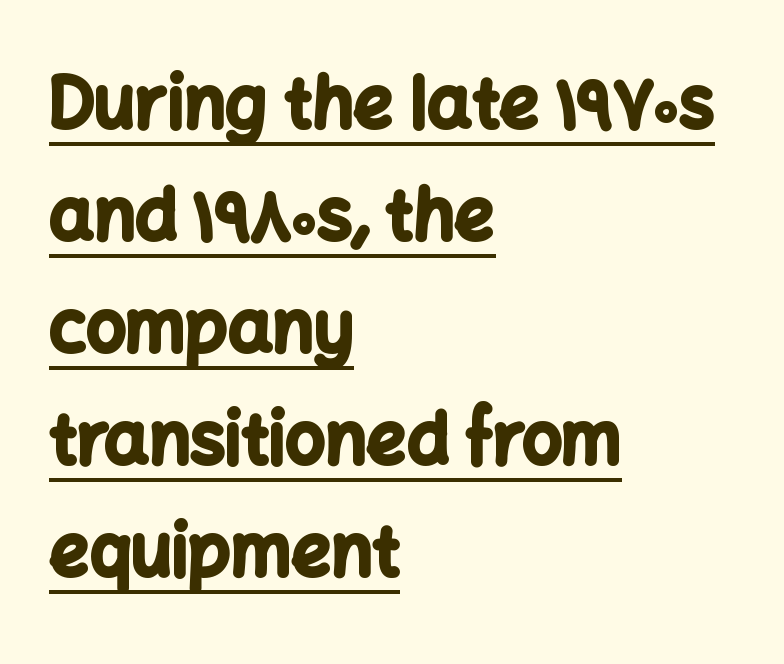
Q: Is the text bold? A: Yes.
Q: Is the text italic (slanted)? A: No, it is upright.
Q: Is the typeface a serif or a sans-serif typeface? A: Sans-serif.
Q: Is the text underlined? A: Yes.
Q: How is the paragraph aligned? A: Left-aligned.
Q: Is the spacing between letters normal or unusually wide? A: Normal.
Q: Is the spacing between lines tight, normal or loose? A: Normal.
Q: Width (condensed, normal, or wide)? A: Normal.
Q: Stroke contrast? A: Low.
Q: x-height? A: Medium.
Q: Monospaced? A: No.
